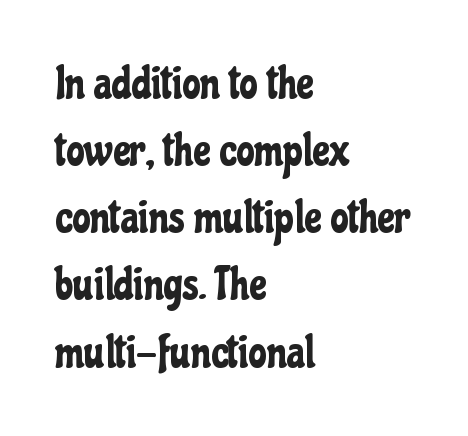
The image shows 46 px condensed sans-serif type, upright; set left-aligned, normal line spacing (1.46x), normal letter spacing, not underlined; low stroke contrast and a medium x-height.
